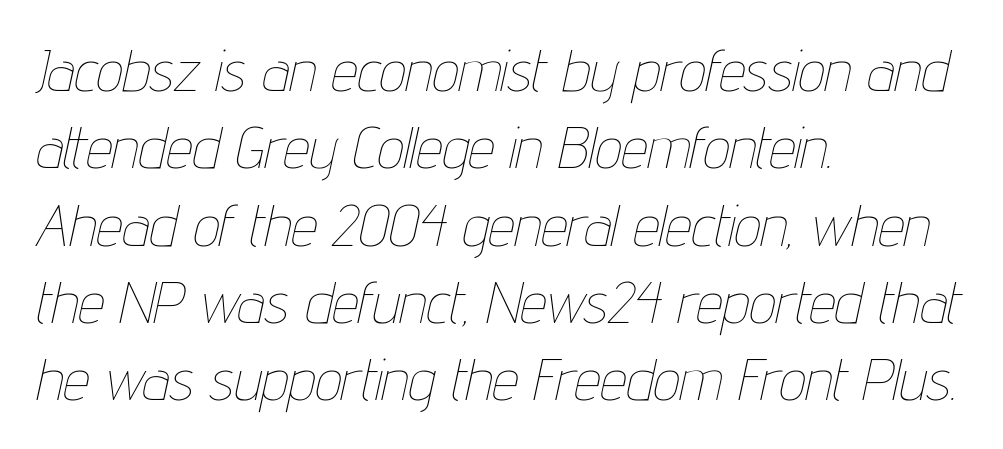
Q: Is the text bold? A: No.
Q: Is the text italic (slanted)? A: Yes, it leans right by about 12 degrees.
Q: Is the text underlined? A: No.
Q: How is the paragraph aligned? A: Left-aligned.
Q: Is the spacing between letters normal or unusually wide? A: Normal.
Q: Is the spacing between lines tight, normal or loose? A: Normal.
Q: Width (condensed, normal, or wide)? A: Condensed.
Q: Stroke contrast? A: Low.
Q: x-height? A: Medium.
Q: Monospaced? A: No.
